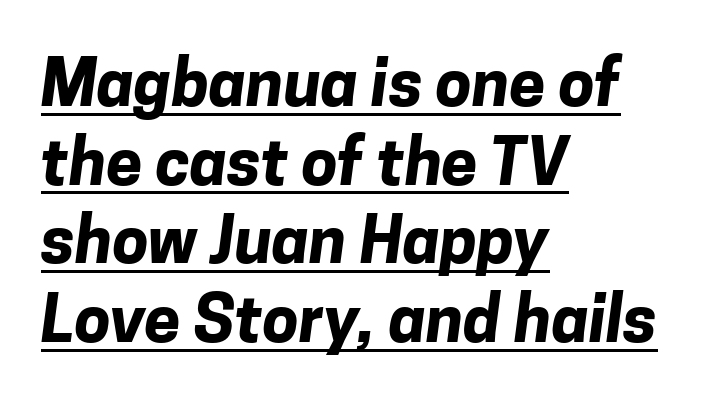
This sample is left-justified, so line endings fall wherever the words run out. How are the letters spaced? Ordinarily, with no added tracking. Is the type bold? Yes — the strokes are clearly thick and heavy. The sample's only ornament is a line tracing under the words.
